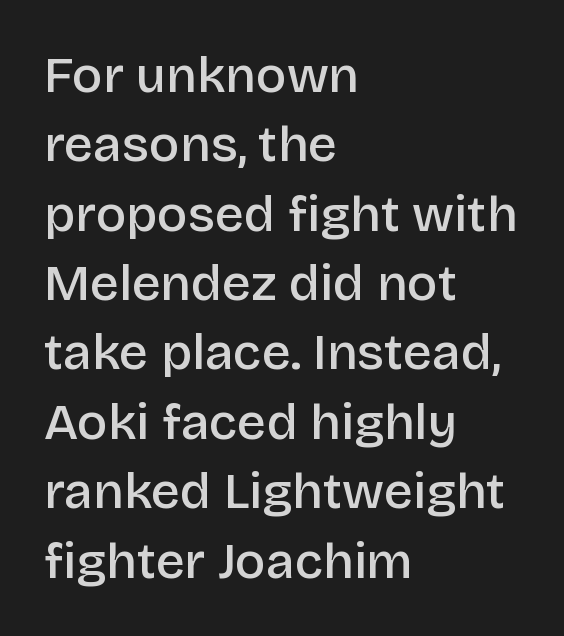
The image shows 51 px semibold sans-serif type, upright; set left-aligned, normal line spacing (1.36x), normal letter spacing, not underlined; low stroke contrast and a large x-height.
